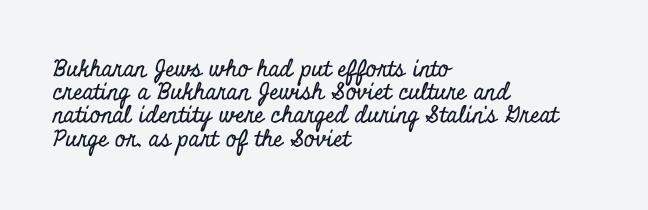
The passage shown stacks its lines with hardly any gap. Anything drawn beneath the words? Only blank space. The gaps between neighbouring characters are ordinary and unremarkable. Line beginnings align vertically; line endings do not.
